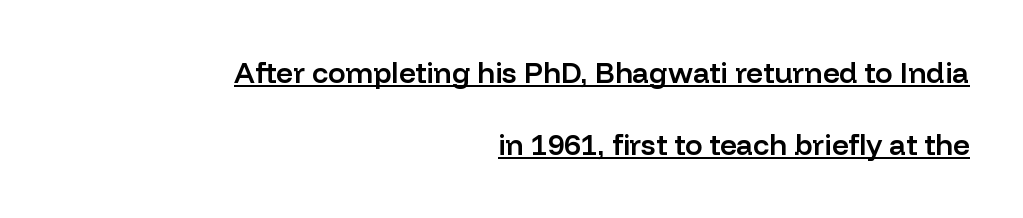
The passage shown is typeset with a sans-serif family. Is the letter spacing exaggerated? No — it looks like the ordinary default. The letters advance in unequal steps, a hallmark of proportional type. The string is rendered with underlining switched on.
